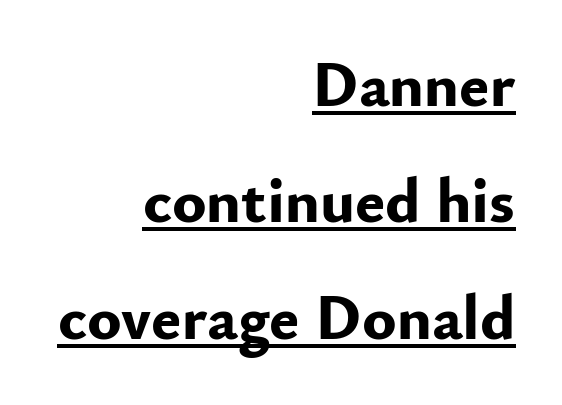
Q: Is the text bold? A: Yes.
Q: Is the text italic (slanted)? A: No, it is upright.
Q: Is the typeface a serif or a sans-serif typeface? A: Sans-serif.
Q: Is the text underlined? A: Yes.
Q: How is the paragraph aligned? A: Right-aligned.
Q: Is the spacing between letters normal or unusually wide? A: Normal.
Q: Width (condensed, normal, or wide)? A: Normal.
Q: Stroke contrast? A: Low.
Q: x-height? A: Small.
Q: Monospaced? A: No.
